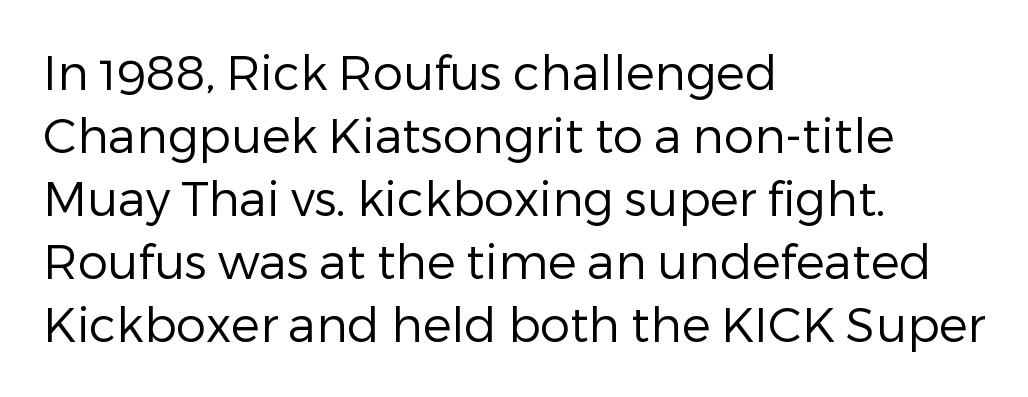
The image shows 48 px regular-weight sans-serif type, upright; set left-aligned, normal line spacing (1.31x), normal letter spacing, not underlined; low stroke contrast and a medium x-height.
